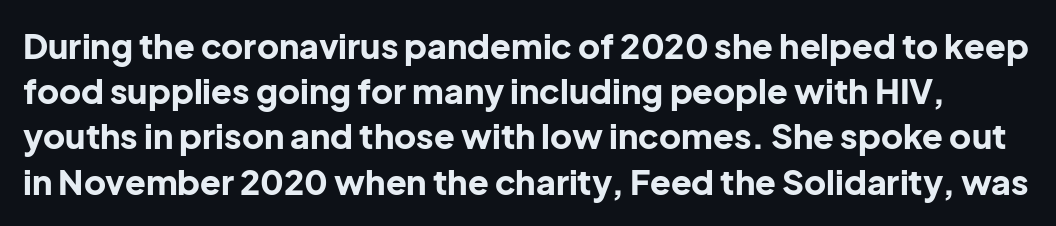
Q: Is the text bold? A: Yes.
Q: Is the text italic (slanted)? A: No, it is upright.
Q: Is the typeface a serif or a sans-serif typeface? A: Sans-serif.
Q: Is the text underlined? A: No.
Q: Is the spacing between letters normal or unusually wide? A: Normal.
Q: Is the spacing between lines tight, normal or loose? A: Normal.
Q: Width (condensed, normal, or wide)? A: Normal.
Q: Stroke contrast? A: Low.
Q: x-height? A: Medium.
Q: Monospaced? A: No.
